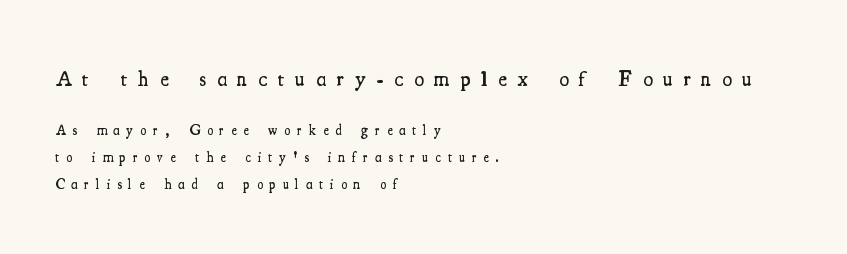
The image shows 22 px text type, upright; set left-aligned, loose line spacing (1.93x), unusually wide letter spacing (+0.49 em), not underlined; the first (top) block is 1.57x larger.
